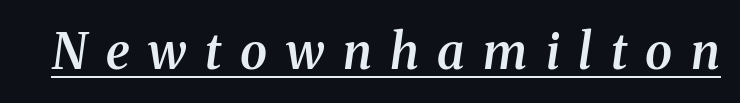
Q: Is the text bold? A: Semi-bold.
Q: Is the text italic (slanted)? A: Yes, it leans right by about 8 degrees.
Q: Is the typeface a serif or a sans-serif typeface? A: Serif.
Q: Is the text underlined? A: Yes.
Q: Is the spacing between letters normal or unusually wide? A: Unusually wide.
Q: Width (condensed, normal, or wide)? A: Normal.
Q: Stroke contrast? A: Medium.
Q: x-height? A: Medium.
Q: Monospaced? A: No.
